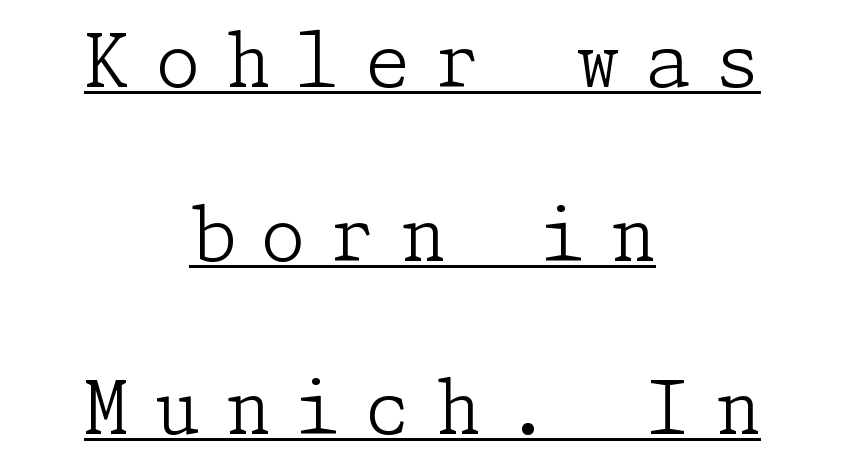
Q: Is the text bold? A: No.
Q: Is the text italic (slanted)? A: No, it is upright.
Q: Is the typeface a serif or a sans-serif typeface? A: Serif.
Q: Is the text underlined? A: Yes.
Q: How is the paragraph aligned? A: Centered.
Q: Is the spacing between letters normal or unusually wide? A: Unusually wide.
Q: Is the spacing between lines tight, normal or loose? A: Loose.
Q: Width (condensed, normal, or wide)? A: Normal.
Q: Stroke contrast? A: Low.
Q: x-height? A: Medium.
